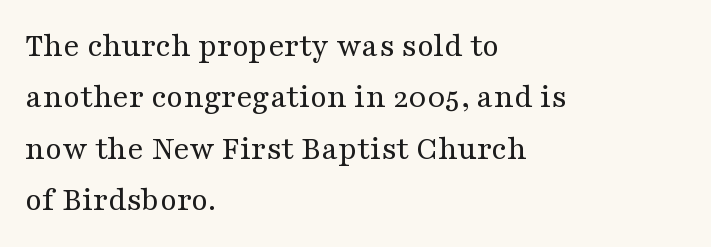
This rendering features lettering with no underline. In terms of letterform style, serifs are clearly present. Regarding leading, the lines here are spaced in the standard way. Nothing heavy about these letters — not bold at all. Notice how the stems are strictly vertical — no italics here.
